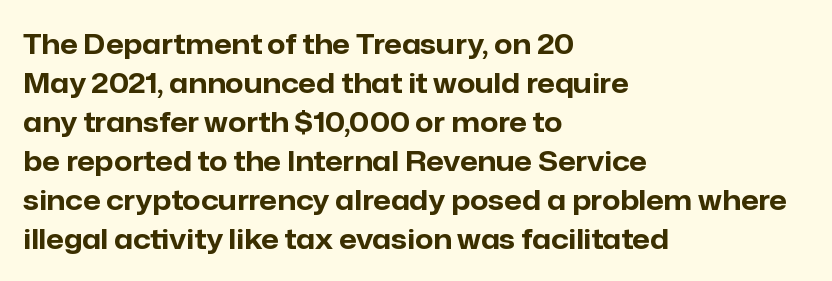
In terms of posture, this sample is upright. Does the weight exceed regular? Yes, all the way to bold. Nothing unusual about the tracking: characters are spaced as the font intends. The line-height multiplier appears to be the usual default. The face used here is proportionally spaced, like ordinary book or web type. The words here are not underlined.
